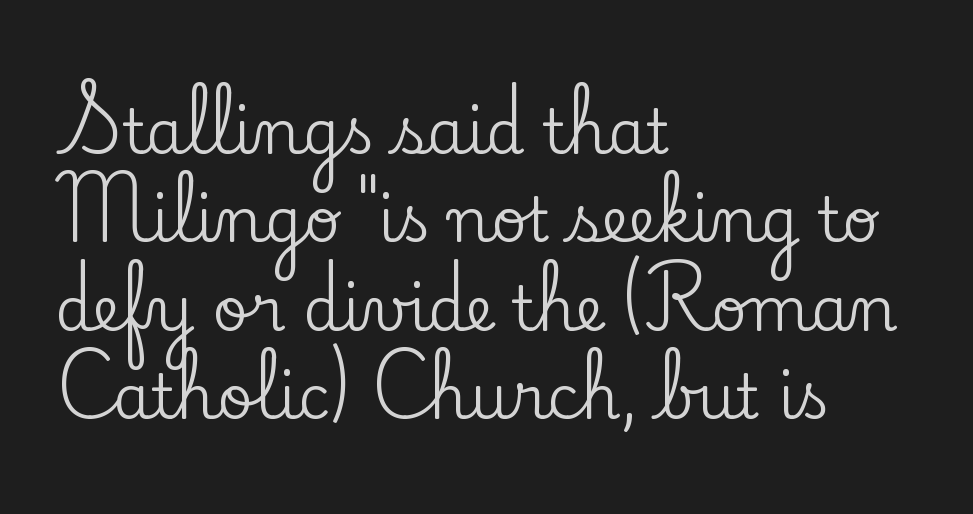
The image shows 61 px serif type, upright; set left-aligned, normal line spacing (1.45x), normal letter spacing, not underlined; low stroke contrast and a small x-height.
